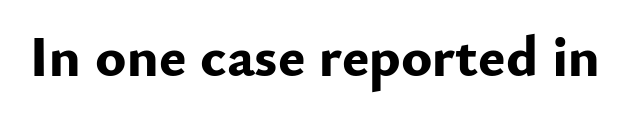
Weight check: bold — yes, fully. You could call the tracking neutral — neither tight nor loose. Nobody drew a line under any word here. A typesetter would label this face a sans. The typography opts for an upright posture over an oblique one. Do the characters align in a grid? No, the font is proportional.
